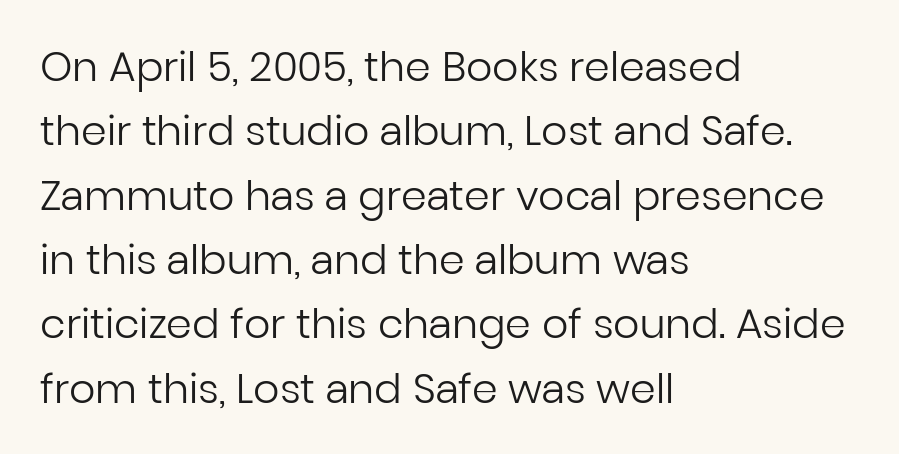
{"serif": "no", "italic": "no", "bold": "no", "weight": "regular", "width": "normal", "stroke_contrast": "low", "x_height": "medium", "monospaced": "no", "underline": "no", "align": "left", "line_spacing": "normal", "line_spacing_ratio": 1.57, "letter_spacing": "normal", "letter_spacing_em": 0.0, "glyph_px": 41}
